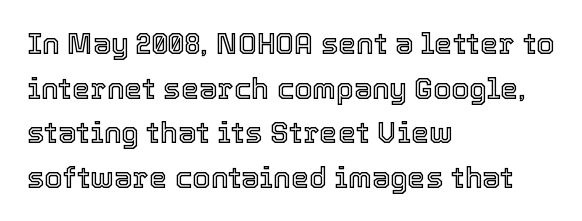
Has an underline been added? It has not. Think of a printed novel: that variable character pitch is what you see here. These lines are set flush left with a ragged right edge. Vertical spacing — default. Ascenders rise straight up at ninety degrees.
